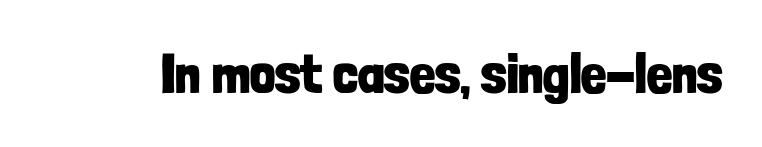
The image shows 56 px bold, condensed sans-serif type, upright; set normal letter spacing, not underlined; low stroke contrast and a medium x-height.
